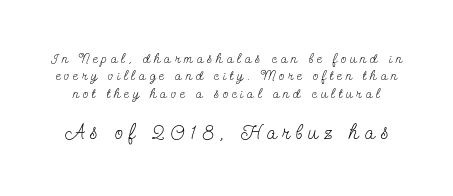
Q: Is the text bold? A: No.
Q: Is the text italic (slanted)? A: Yes.
Q: Is the text underlined? A: No.
Q: Is the spacing between letters normal or unusually wide? A: Unusually wide.
Q: Which block of text is set in a larger size, the first (top) or the second (bottom)? A: The second (bottom) one.
